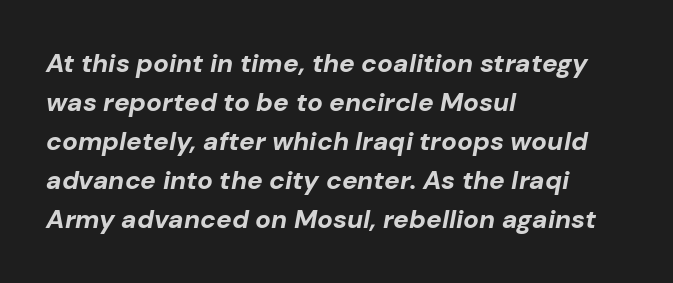
The image shows 26 px bold type, italic (leaning right); set left-aligned, normal line spacing (1.5x), normal letter spacing, not underlined.
